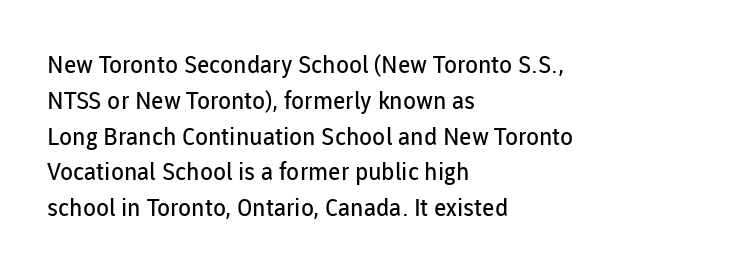
The image shows 24 px text type, upright; set left-aligned, normal line spacing (1.49x), normal letter spacing, not underlined.
